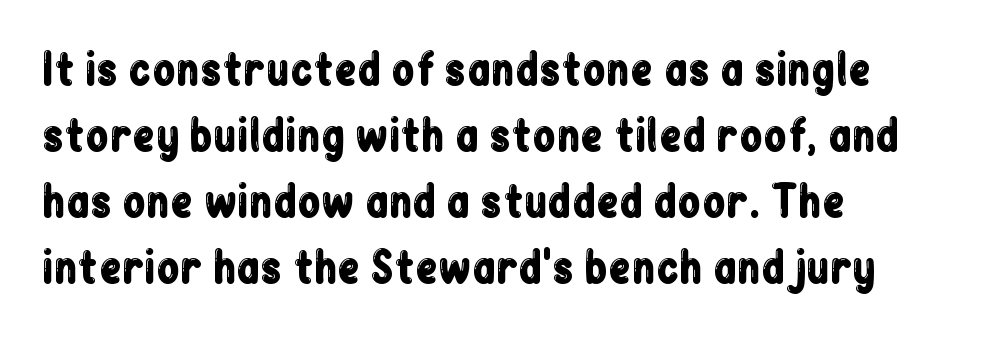
Q: Is the text italic (slanted)? A: No, it is upright.
Q: Is the typeface a serif or a sans-serif typeface? A: Sans-serif.
Q: Is the text underlined? A: No.
Q: How is the paragraph aligned? A: Left-aligned.
Q: Is the spacing between letters normal or unusually wide? A: Normal.
Q: Is the spacing between lines tight, normal or loose? A: Normal.
Q: Width (condensed, normal, or wide)? A: Condensed.
Q: Stroke contrast? A: Low.
Q: x-height? A: Medium.
Q: Monospaced? A: No.
